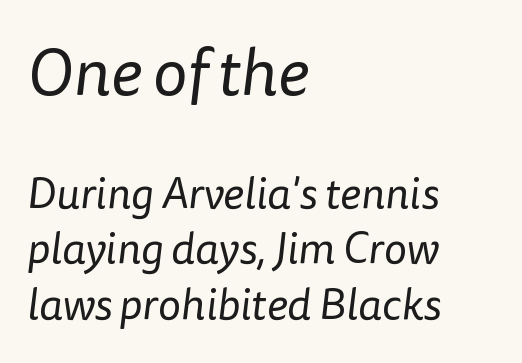
The strokes are not fattened; the text isn't bold. Stroke terminals: plain, sans-serif. Plain, unruled lines of type. The passage shown begins with its larger block and ends with its smaller one. The face used here is rendered with its standard letterfit.
